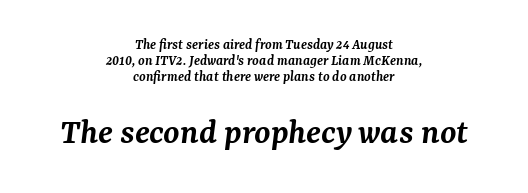
Q: Is the text bold? A: Semi-bold.
Q: Is the text italic (slanted)? A: Yes, it leans right by about 7 degrees.
Q: Is the typeface a serif or a sans-serif typeface? A: Serif.
Q: Is the text underlined? A: No.
Q: How is the paragraph aligned? A: Centered.
Q: Is the spacing between letters normal or unusually wide? A: Normal.
Q: Is the spacing between lines tight, normal or loose? A: Tight.
Q: Which block of text is set in a larger size, the first (top) or the second (bottom)? A: The second (bottom) one.
Q: Width (condensed, normal, or wide)? A: Normal.
Q: Stroke contrast? A: Medium.
Q: x-height? A: Medium.
Q: Monospaced? A: No.
